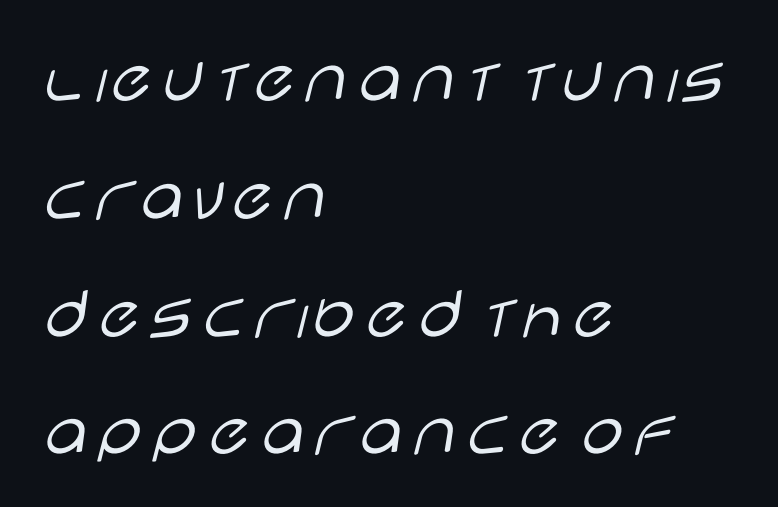
The image shows 76 px light, wide sans-serif type; set left-aligned, normal line spacing (1.55x), normal letter spacing, not underlined; low stroke contrast and a large x-height.
